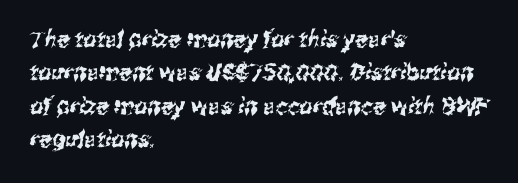
Q: Is the text underlined? A: No.
Q: How is the paragraph aligned? A: Left-aligned.
Q: Is the spacing between letters normal or unusually wide? A: Normal.
Q: Is the spacing between lines tight, normal or loose? A: Normal.
